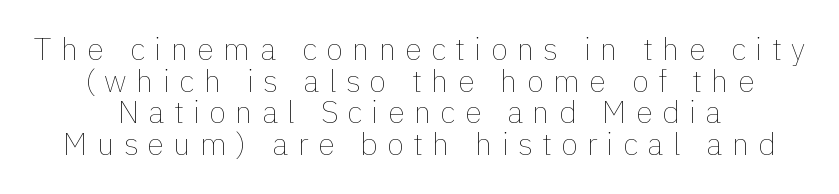
The letters advance in unequal steps, a hallmark of proportional type. One glance says dense: line gaps are narrower than usual. Honestly, the letter spacing is so wide it's the main thing you notice. A typesetter would mark this as roman, not italic. Each stroke keeps to a modest, everyday thickness or less.
